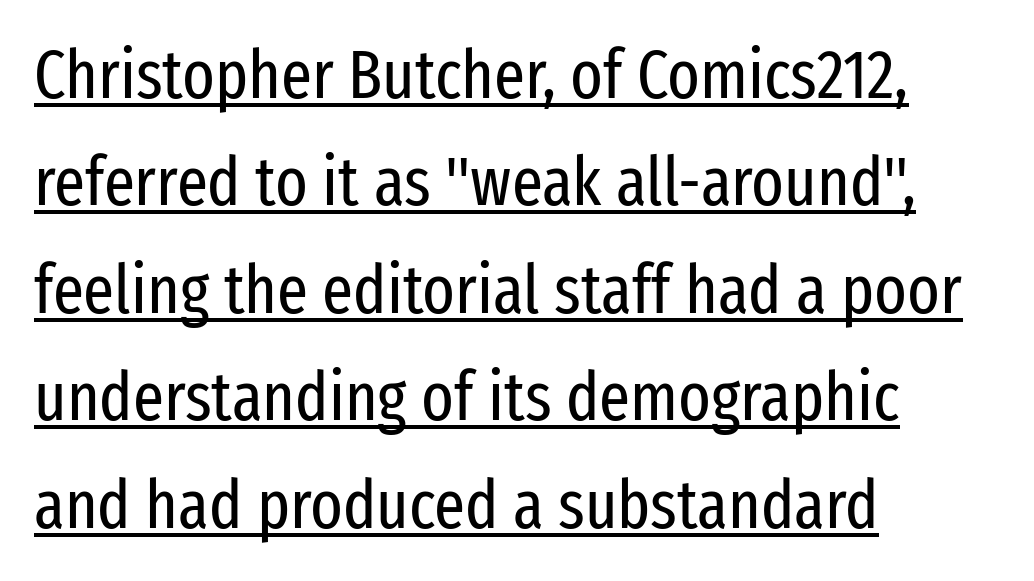
The image shows 68 px regular-weight, condensed sans-serif type, upright; set left-aligned, normal line spacing (1.58x), normal letter spacing, underlined; low stroke contrast and a medium x-height.
